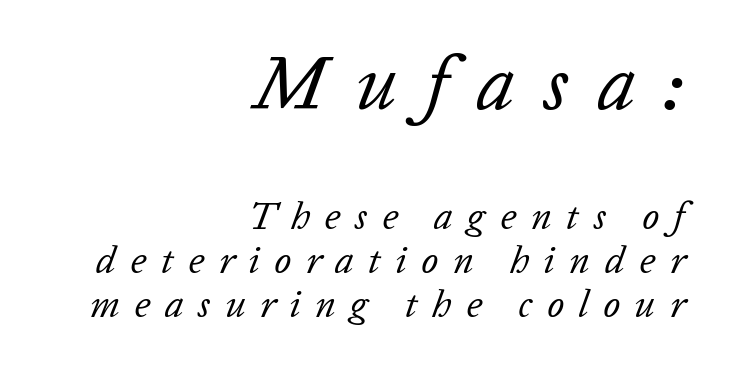
Observe the wide spacing: letters keep a clear distance from each other. Between these two stacked blocks, the higher one wins on size. These lines huddle together more closely than default settings would place them. Style check: oblique. These glyphs show unthickened strokes, regular width or finer.
